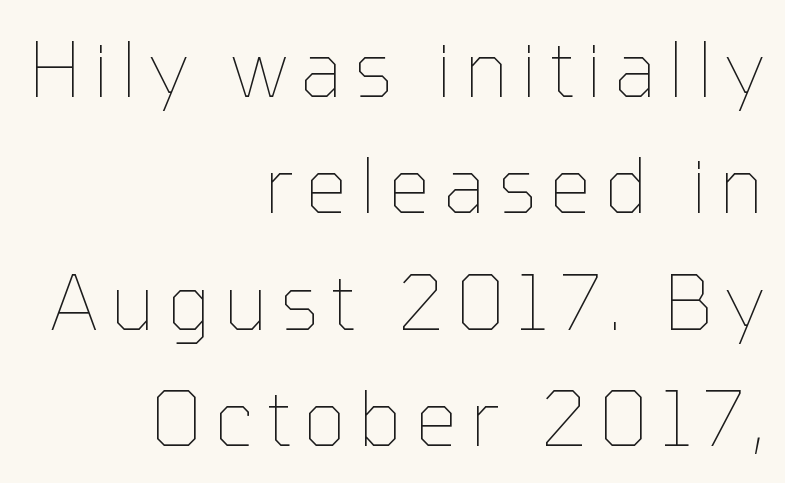
{"italic": "no", "bold": "no", "weight": "thin", "width": "normal", "stroke_contrast": "low", "x_height": "medium", "monospaced": "no", "underline": "no", "align": "right", "line_spacing": "normal", "line_spacing_ratio": 1.53, "glyph_px": 76}
